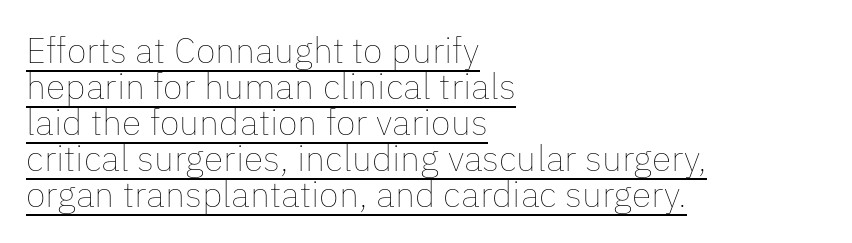
The image shows 36 px thin type, upright; set left-aligned, tight line spacing (1.0x), normal letter spacing, underlined; low stroke contrast and a medium x-height.
